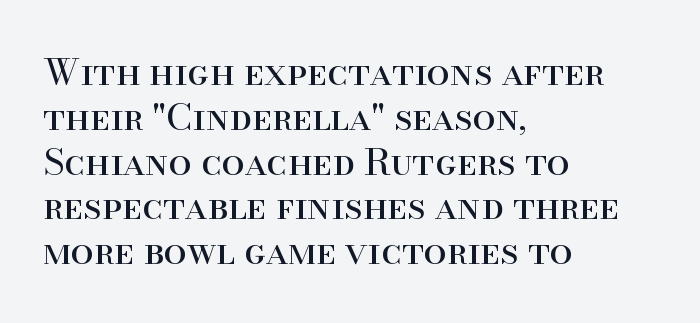
The image shows 37 px regular-weight serif type, upright; set left-aligned, line spacing 1.21x, normal letter spacing, not underlined; high stroke contrast and a small x-height.
